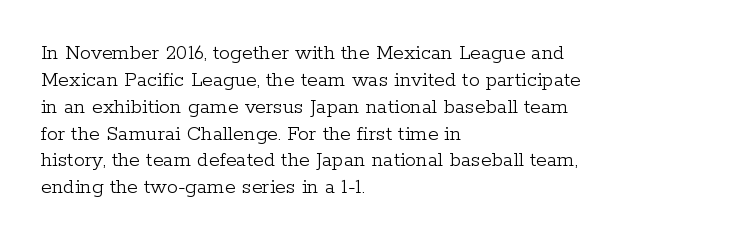
{"italic": "no", "bold": "no", "underline": "no", "align": "left", "line_spacing_ratio": 1.22, "letter_spacing": "normal", "letter_spacing_em": 0.0, "glyph_px": 22}
